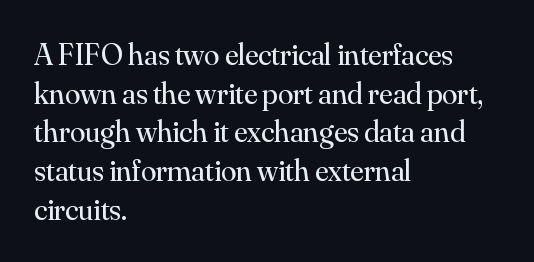
The image shows 31 px regular-weight serif type, upright; set left-aligned, normal line spacing (1.25x), normal letter spacing, not underlined; medium stroke contrast and a small x-height.
